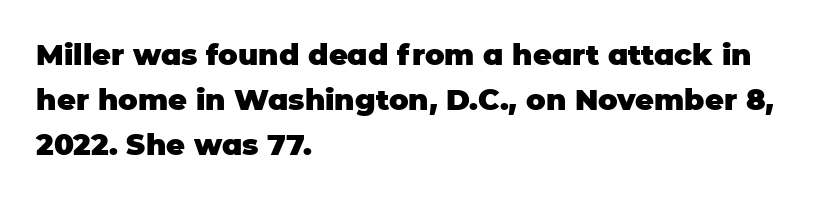
The image shows 29 px heavy sans-serif type, upright; set left-aligned, normal line spacing (1.55x), normal letter spacing, not underlined; low stroke contrast and a large x-height.
